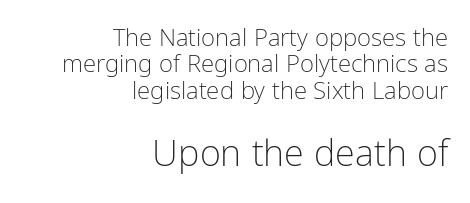
{"serif": "no", "italic": "no", "bold": "no", "weight": "light", "width": "condensed", "stroke_contrast": "low", "x_height": "medium", "monospaced": "no", "underline": "no", "align": "right", "line_spacing": "tight", "line_spacing_ratio": 1.1, "letter_spacing": "normal", "letter_spacing_em": 0.0, "larger_block": "second", "size_ratio": 1.5, "glyph_px": 36}
